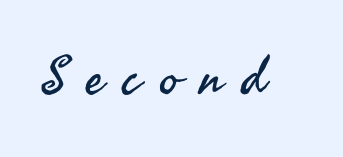
{"serif": "no", "bold": "no", "weight": "regular", "width": "normal", "stroke_contrast": "medium", "x_height": "small", "monospaced": "no", "underline": "no", "letter_spacing": "wide", "letter_spacing_em": 0.37, "glyph_px": 53}
